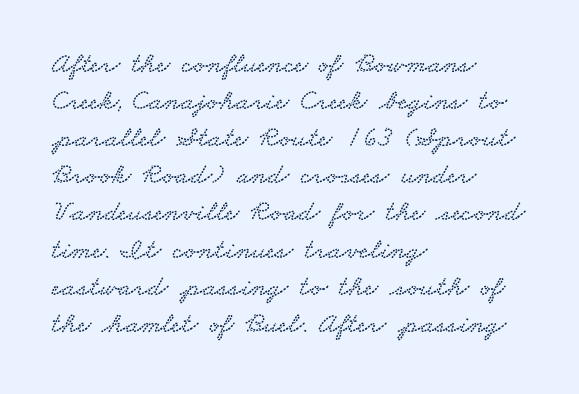
The font family rendered here belongs to the serif group. Think of a printed novel: that variable character pitch is what you see here. These lines keep a tight, regular rhythm from letter to letter. Left-aligned paragraph, ragged on the right. Normally led — the rows are evenly, conventionally spaced.
